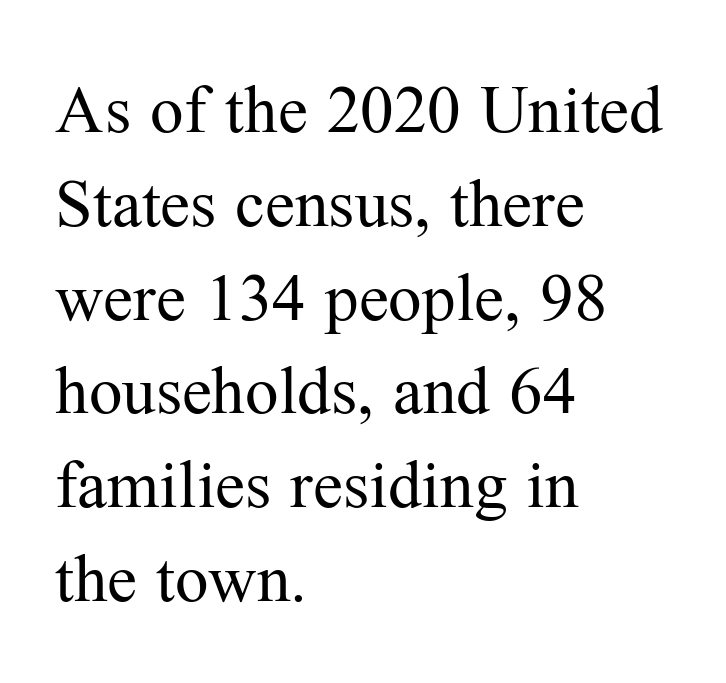
Q: Is the text bold? A: No.
Q: Is the text italic (slanted)? A: No, it is upright.
Q: Is the typeface a serif or a sans-serif typeface? A: Serif.
Q: Is the text underlined? A: No.
Q: How is the paragraph aligned? A: Left-aligned.
Q: Is the spacing between letters normal or unusually wide? A: Normal.
Q: Is the spacing between lines tight, normal or loose? A: Normal.
Q: Width (condensed, normal, or wide)? A: Normal.
Q: Stroke contrast? A: Medium.
Q: x-height? A: Medium.
Q: Monospaced? A: No.
